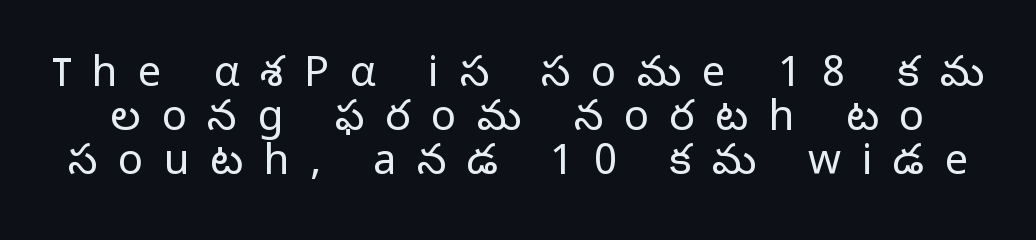
Beneath every word, the page is bare. A quiet, ordinary-to-light weight characterises the typeface. Inter-character spacing is expanded well beyond the font's built-in metrics. Here the designer chose a conventional face with non-uniform glyph widths. A typesetter would label this face a sans. The passage shown stacks its lines with hardly any gap.
